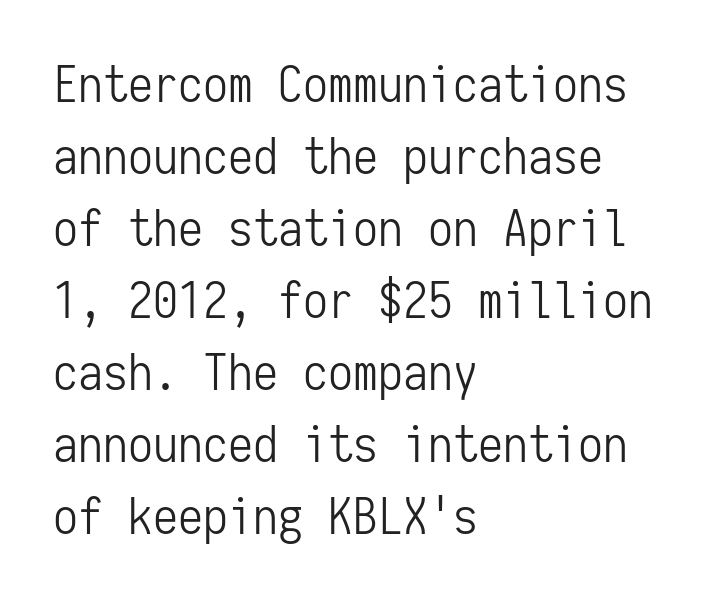
No letter is thick-stroked: the sample isn't bold. Teacher's note: observe the even left margin — that is flush-left alignment. Do the characters align in a grid? Yes, the font is monospaced. This is roman type, the default non-slanted kind. Caption: standard tracking, unaltered. The rendering uses a moderate line-height, typical for paragraphs.
